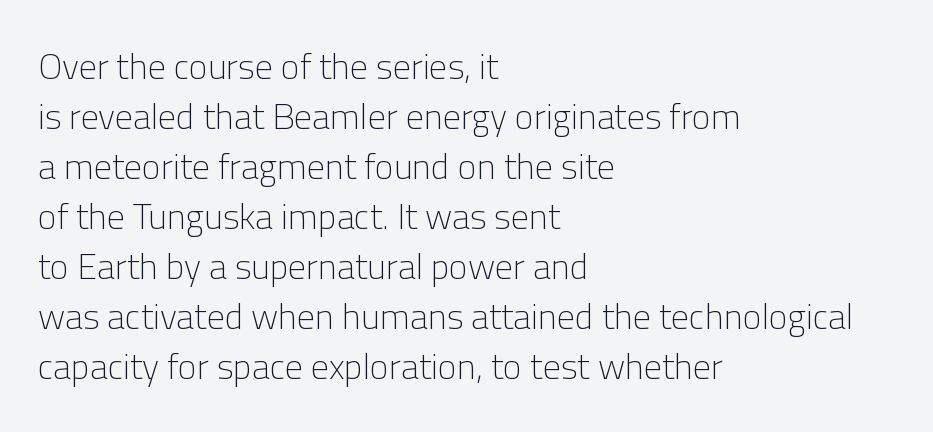
The image shows 36 px light sans-serif type, upright; set left-aligned, normal line spacing (1.39x), normal letter spacing, not underlined; low stroke contrast and a medium x-height.
